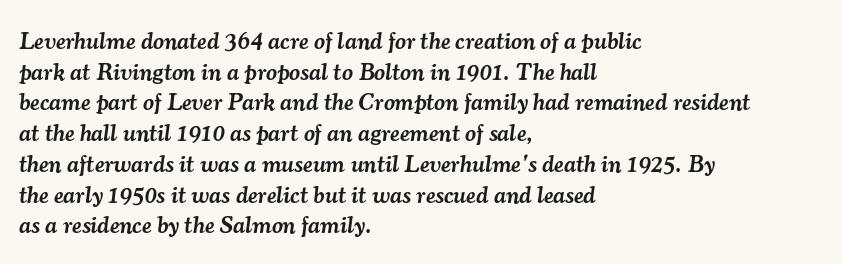
{"italic": "yes", "lean": "right", "slant_degrees": 7, "bold": "semi", "underline": "no", "align": "left", "line_spacing": "normal", "line_spacing_ratio": 1.28, "letter_spacing": "normal", "letter_spacing_em": 0.0, "glyph_px": 24}
